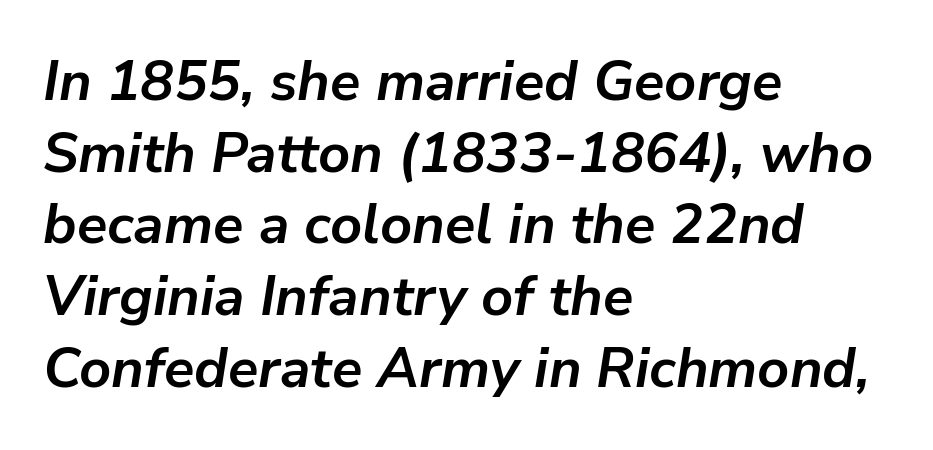
Q: Is the text bold? A: Yes.
Q: Is the text italic (slanted)? A: Yes, it leans right by about 9 degrees.
Q: Is the text underlined? A: No.
Q: How is the paragraph aligned? A: Left-aligned.
Q: Is the spacing between letters normal or unusually wide? A: Normal.
Q: Is the spacing between lines tight, normal or loose? A: Normal.
Q: Width (condensed, normal, or wide)? A: Normal.
Q: Stroke contrast? A: Low.
Q: x-height? A: Medium.
Q: Monospaced? A: No.
